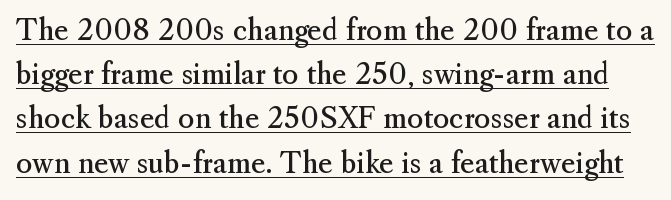
Q: Is the text bold? A: No.
Q: Is the text italic (slanted)? A: No, it is upright.
Q: Is the typeface a serif or a sans-serif typeface? A: Serif.
Q: Is the text underlined? A: Yes.
Q: Is the spacing between letters normal or unusually wide? A: Normal.
Q: Is the spacing between lines tight, normal or loose? A: Normal.
Q: Width (condensed, normal, or wide)? A: Normal.
Q: Stroke contrast? A: Medium.
Q: x-height? A: Small.
Q: Monospaced? A: No.
